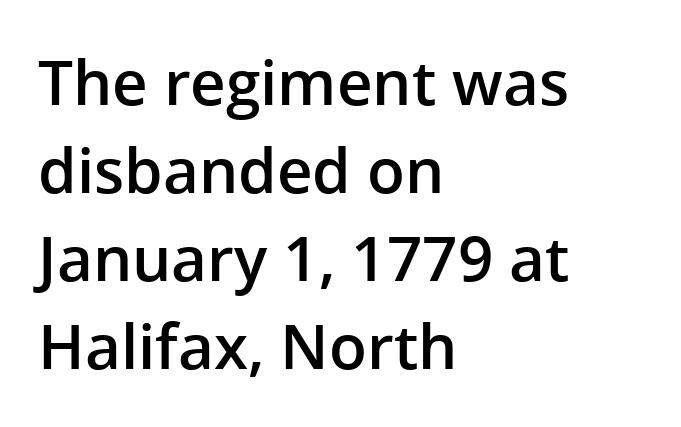
The image shows 62 px semibold sans-serif type, upright; set left-aligned, normal line spacing (1.42x), normal letter spacing, not underlined; low stroke contrast and a medium x-height.
